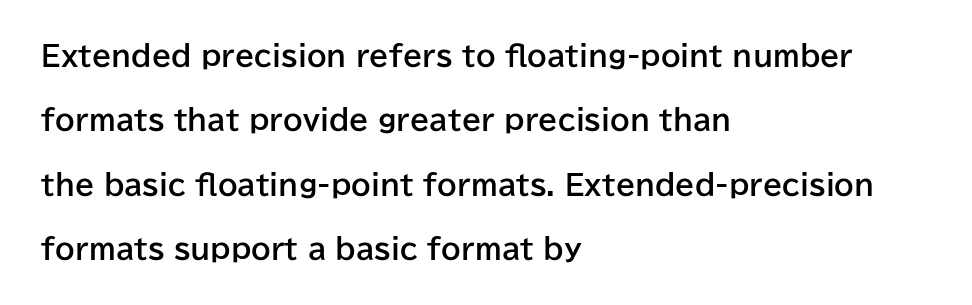
{"serif": "no", "italic": "no", "bold": "yes", "weight": "bold", "width": "normal", "stroke_contrast": "low", "x_height": "medium", "monospaced": "no", "underline": "no", "align": "left", "line_spacing": "loose", "line_spacing_ratio": 2.3, "letter_spacing": "normal", "letter_spacing_em": 0.0, "glyph_px": 28}
